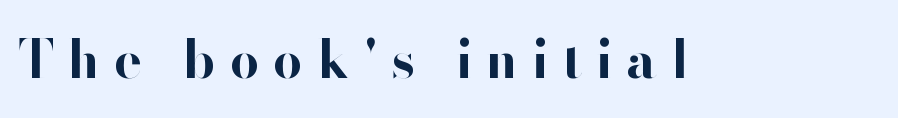
The image shows 52 px bold sans-serif type, upright; set unusually wide letter spacing (+0.27 em), not underlined; high stroke contrast and a small x-height.
